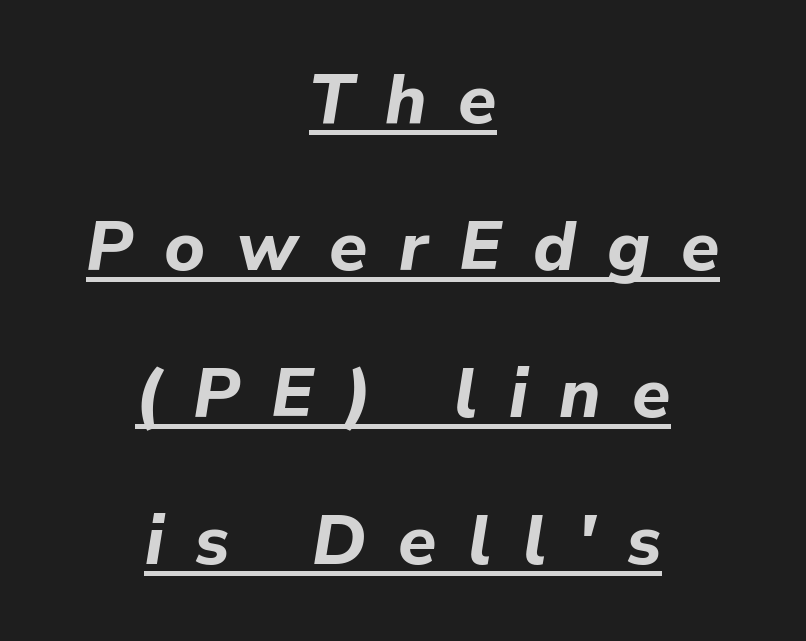
The specimen includes a rule beneath the text block's lines. Display-style spreading of the glyphs; the letterfit is very open. Compared with ordinary roman type, these characters are visibly tilted. Layout note: lines centered. Honestly, the rows look like they've been pulled way apart.
